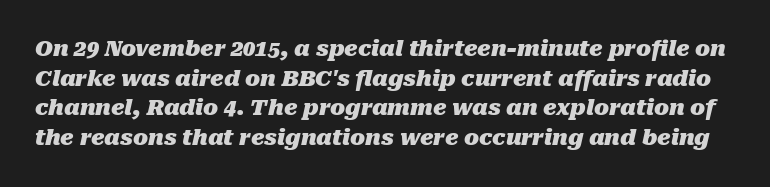
The image shows 22 px bold type, italic (leaning right); set normal line spacing (1.35x), normal letter spacing, not underlined.
